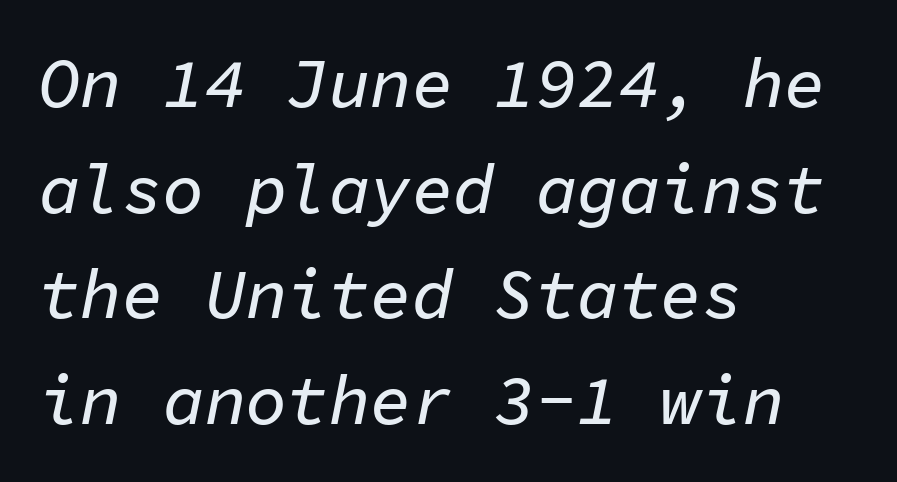
Q: Is the text italic (slanted)? A: Yes, it leans right by about 11 degrees.
Q: Is the text underlined? A: No.
Q: How is the paragraph aligned? A: Left-aligned.
Q: Is the spacing between letters normal or unusually wide? A: Normal.
Q: Is the spacing between lines tight, normal or loose? A: Normal.
Q: Width (condensed, normal, or wide)? A: Normal.
Q: Stroke contrast? A: Low.
Q: x-height? A: Medium.
Q: Monospaced? A: Yes.
